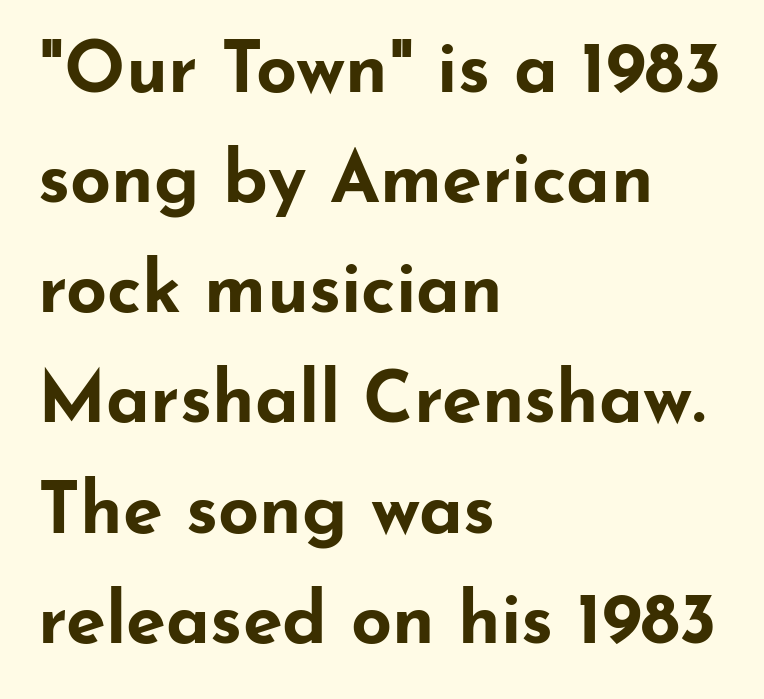
{"serif": "no", "italic": "no", "bold": "yes", "weight": "bold", "width": "wide", "stroke_contrast": "low", "x_height": "small", "monospaced": "no", "underline": "no", "align": "left", "line_spacing": "normal", "line_spacing_ratio": 1.53, "letter_spacing": "normal", "letter_spacing_em": 0.0, "glyph_px": 72}
